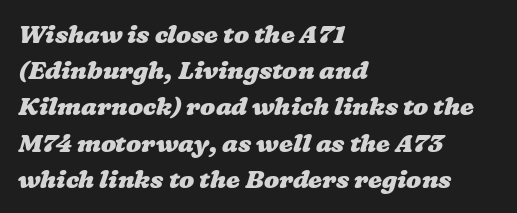
Q: Is the text bold? A: Yes.
Q: Is the text underlined? A: No.
Q: How is the paragraph aligned? A: Left-aligned.
Q: Is the spacing between letters normal or unusually wide? A: Normal.
Q: Is the spacing between lines tight, normal or loose? A: Normal.
